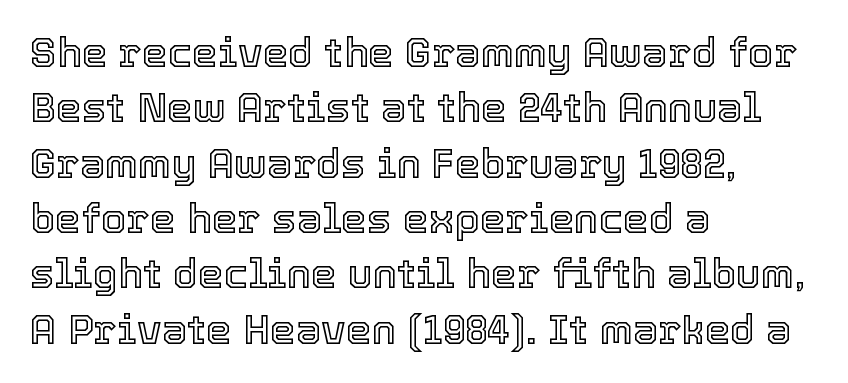
This sample uses plain, unmodified letter spacing. This sample is left-justified, so line endings fall wherever the words run out. The words here are not underlined. Character widths vary here, with narrow letters taking less room than wide ones. How would I describe the line gaps? Plain and ordinary. Posture: vertical.
